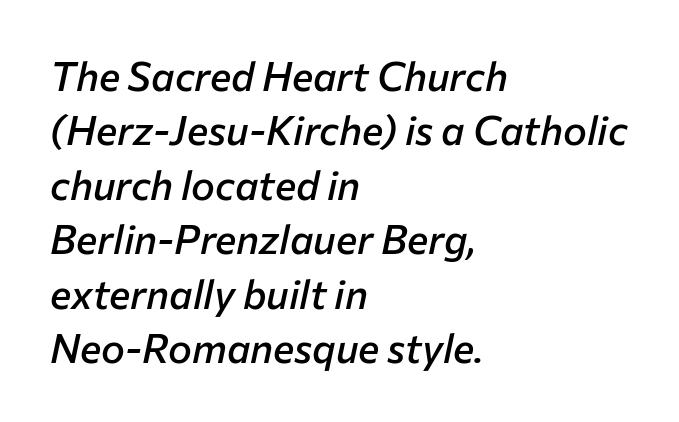
The image shows 40 px semibold type, italic (leaning right); set left-aligned, normal line spacing (1.36x), normal letter spacing, not underlined; low stroke contrast and a medium x-height.
